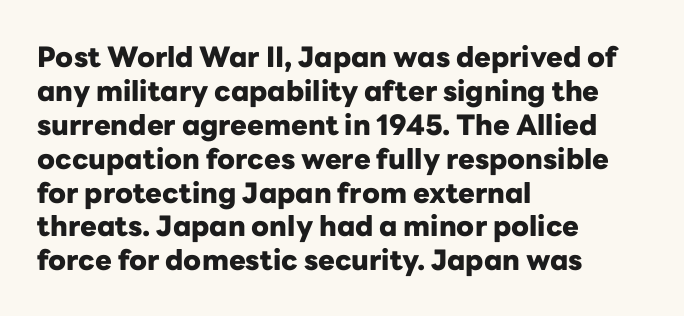
The image shows 28 px heavy sans-serif type, upright; set left-aligned, line spacing 1.21x, normal letter spacing, not underlined; low stroke contrast and a medium x-height.
